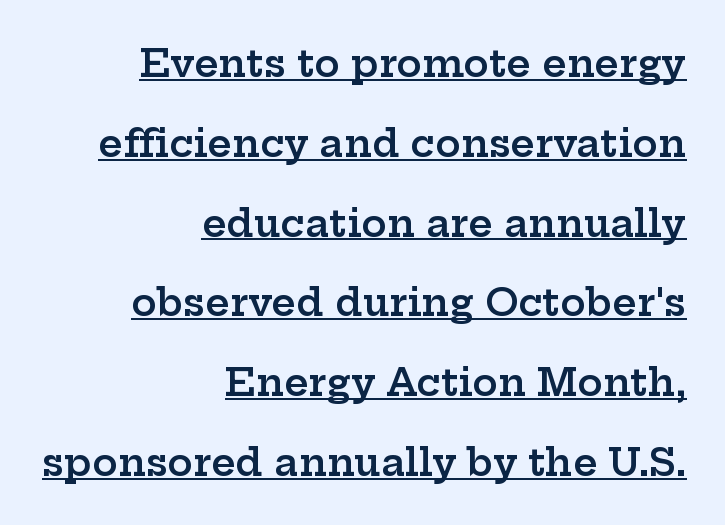
The image shows 38 px semibold, wide serif type, upright; set right-aligned, loose line spacing (2.1x), normal letter spacing, underlined; low stroke contrast and a medium x-height.
